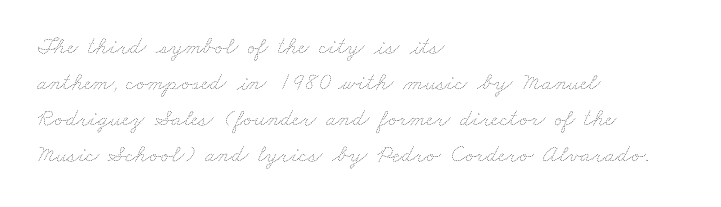
The image shows 24 px text type; set left-aligned, normal line spacing (1.5x), normal letter spacing, not underlined.
